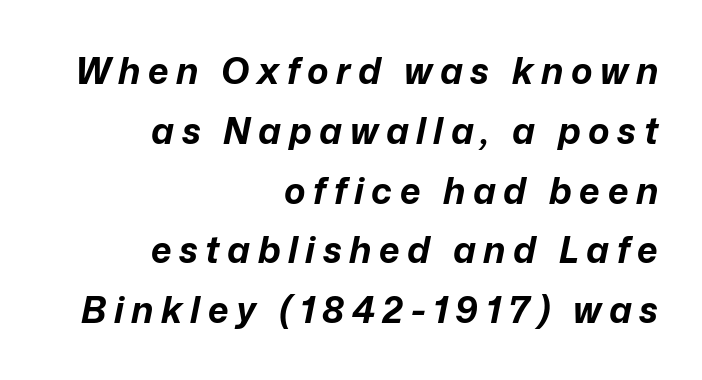
Does the copy run flush right? Yes — the right margin is perfectly even. Lines of text with bare space underneath. The rendering uses natural spacing where letterforms have individual widths. Compared with typical body copy, the letter spacing here is much looser. Does the leading feel generous? No, just average. The letters are bold, with thick, heavy strokes.
